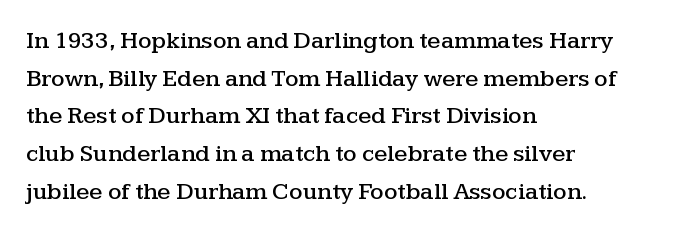
The image shows 24 px text type, upright; set left-aligned, normal line spacing (1.57x), normal letter spacing, not underlined.
